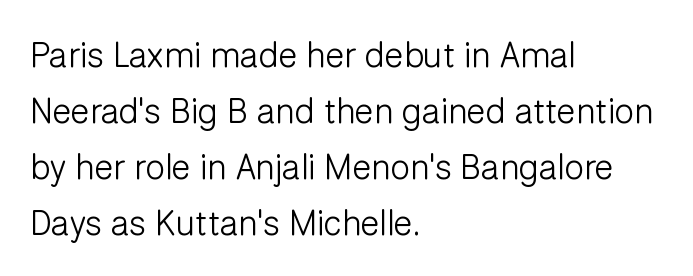
Q: Is the text bold? A: No.
Q: Is the text italic (slanted)? A: No, it is upright.
Q: Is the typeface a serif or a sans-serif typeface? A: Sans-serif.
Q: Is the text underlined? A: No.
Q: How is the paragraph aligned? A: Left-aligned.
Q: Is the spacing between letters normal or unusually wide? A: Normal.
Q: Is the spacing between lines tight, normal or loose? A: Normal.
Q: Width (condensed, normal, or wide)? A: Normal.
Q: Stroke contrast? A: Low.
Q: x-height? A: Medium.
Q: Monospaced? A: No.
